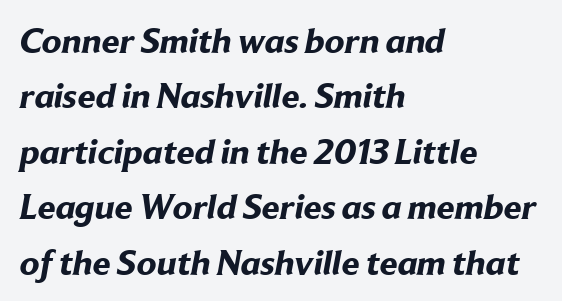
The image shows 36 px bold sans-serif type; set left-aligned, normal line spacing (1.54x), normal letter spacing, not underlined; low stroke contrast and a medium x-height.
